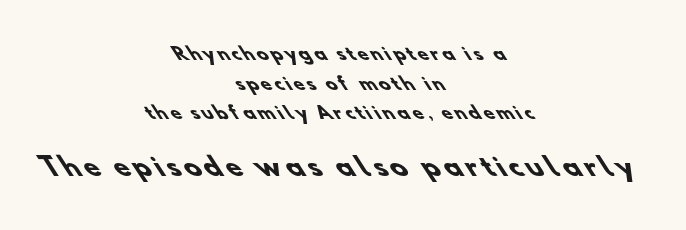
Q: Is the text bold? A: Yes.
Q: Is the text underlined? A: No.
Q: How is the paragraph aligned? A: Centered.
Q: Which block of text is set in a larger size, the first (top) or the second (bottom)? A: The second (bottom) one.
